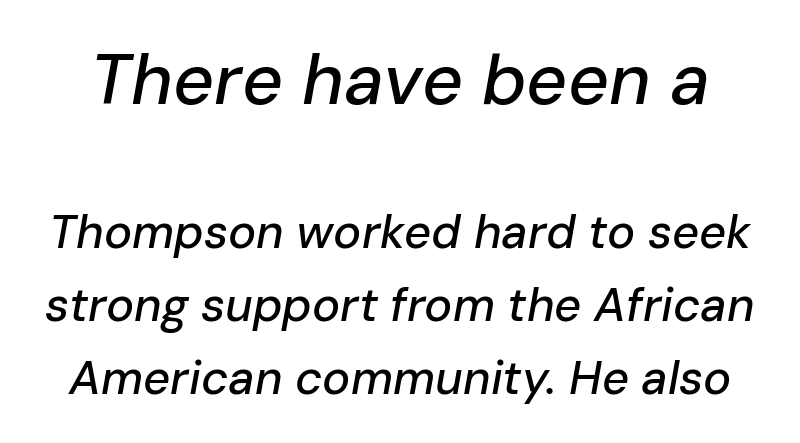
The image shows 71 px text type, italic (leaning right); set normal line spacing (1.56x), normal letter spacing, not underlined; the first (top) block is 1.51x larger; low stroke contrast and a medium x-height.
